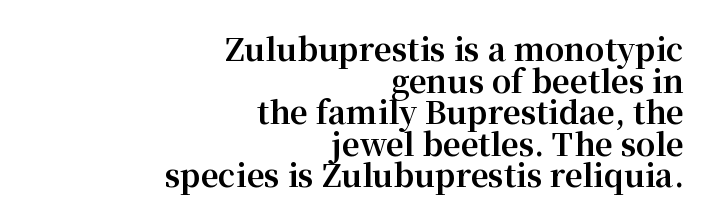
The rendering uses natural spacing where letterforms have individual widths. How would I describe the line gaps? Narrow and economical. The strokes are fattened all the way to bold. The type family on display is of the serif kind. Every row of glyphs terminates at an identical x-position on the right. Glance below the letters and you will spot only blank space.
